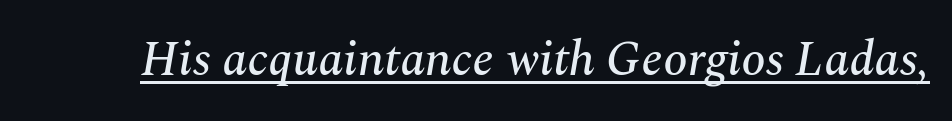
The image shows 49 px serif type, italic (leaning right); set normal letter spacing, underlined; medium stroke contrast and a medium x-height.
